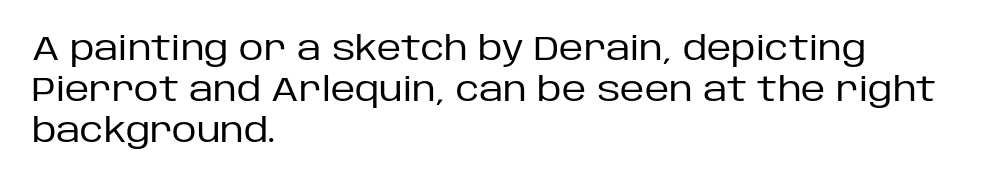
Q: Is the text bold? A: No.
Q: Is the text italic (slanted)? A: No, it is upright.
Q: Is the typeface a serif or a sans-serif typeface? A: Sans-serif.
Q: Is the text underlined? A: No.
Q: How is the paragraph aligned? A: Left-aligned.
Q: Is the spacing between letters normal or unusually wide? A: Normal.
Q: Width (condensed, normal, or wide)? A: Normal.
Q: Stroke contrast? A: Low.
Q: x-height? A: Large.
Q: Monospaced? A: No.
